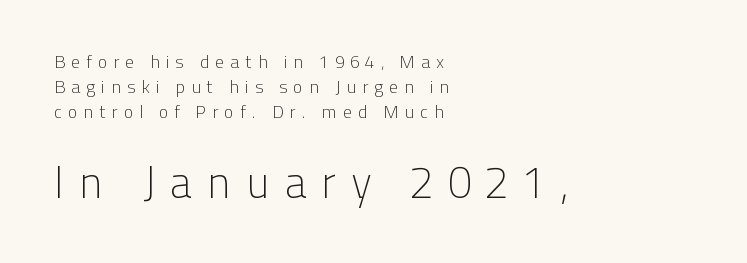
Is this a sans? Yes — the strokes have no serifs. The face used here is proportionally spaced, like ordinary book or web type. The typeface has the unassuming heft of standard copy or less. The letters in the lower block stand taller than those in the block above. These lines stack with their left ends in a neat column.
